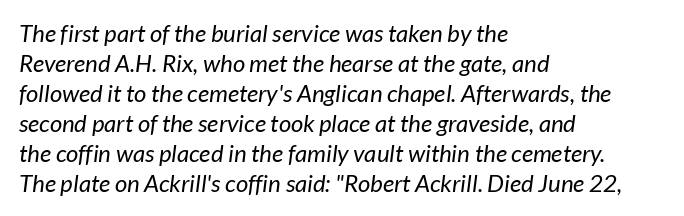
{"bold": "no", "underline": "no", "align": "left", "line_spacing": "normal", "line_spacing_ratio": 1.25, "letter_spacing": "normal", "letter_spacing_em": 0.0, "glyph_px": 24}
